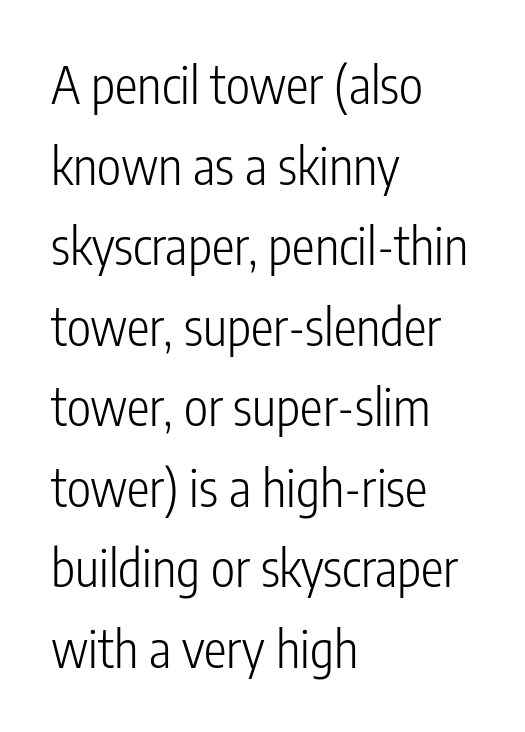
The image shows 51 px light, condensed sans-serif type, upright; set left-aligned, normal line spacing (1.58x), normal letter spacing, not underlined; low stroke contrast and a medium x-height.
